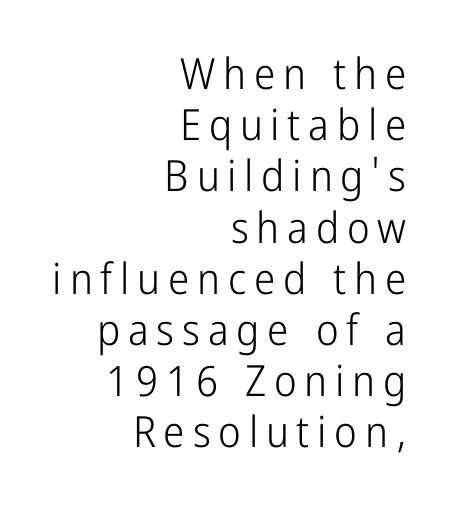
Compared with a flush-left layout, this one pins lines to the opposite, right side. You could not count columns in this text — the font is proportionally spaced. Check the space under the baseline: it is left empty. This is the regular roman posture of the typeface. Weight class: somewhere from thin through regular. You can tell from the bare stems that sans-serif type was used.
